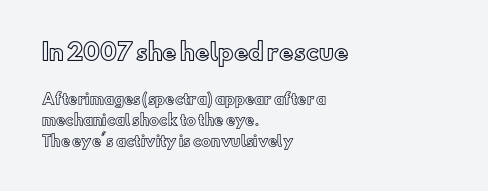
The strip under each line holds only bare page. Rendered with straight, roman letterforms. Tracking value appears to be zero — textbook default spacing. Size hierarchy here favors the leading block over the trailing one. Vertically, the passage feels balanced, rows spaced as you'd expect. Notice how the passage keeps a crisp vertical edge on the left only.
